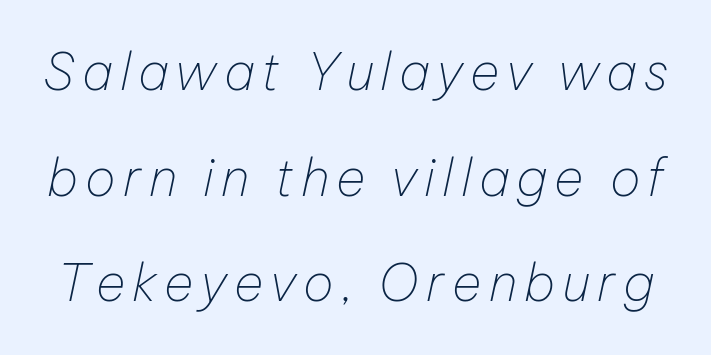
Proportional: the letters do not fall into vertical columns. The strip under each line holds only bare page. Emphasis-style slanted type is in use. No heavy texture on the line: the type isn't bold. This block would shrink considerably if given ordinary leading; it's expanded now.
